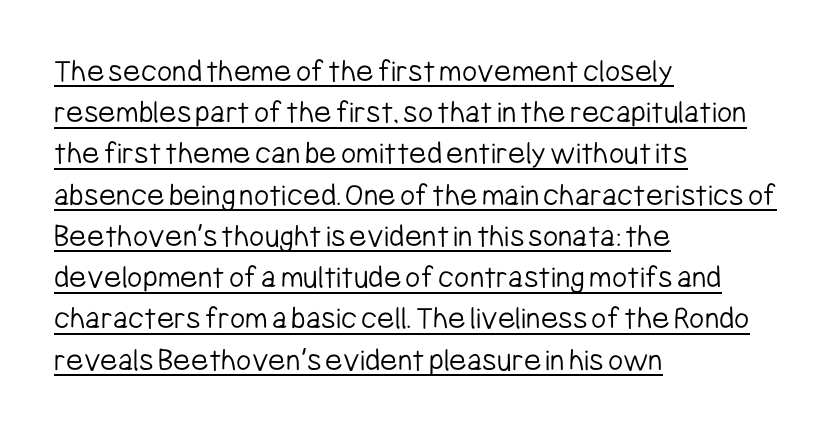
{"serif": "no", "italic": "no", "bold": "no", "weight": "light", "width": "condensed", "stroke_contrast": "low", "x_height": "medium", "monospaced": "no", "underline": "yes", "align": "left", "line_spacing": "normal", "line_spacing_ratio": 1.25, "letter_spacing": "normal", "letter_spacing_em": 0.0, "glyph_px": 33}
